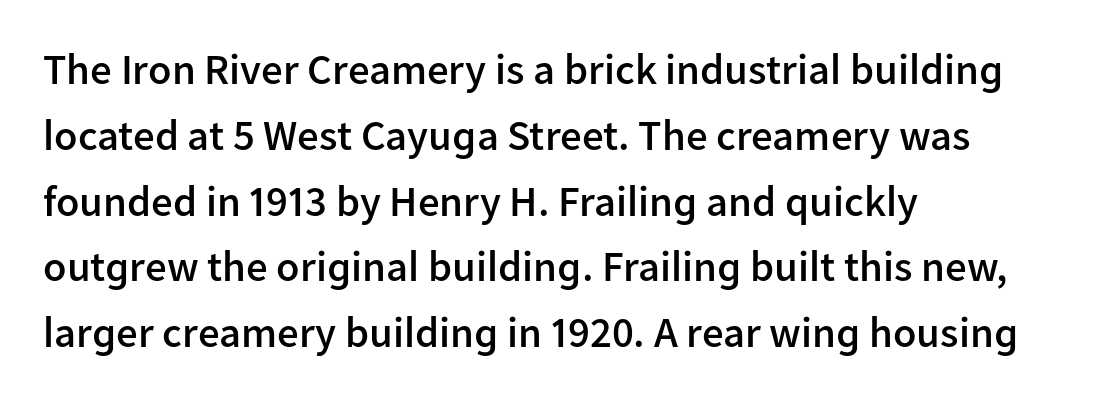
The image shows 43 px semibold sans-serif type, upright; set left-aligned, normal line spacing (1.53x), normal letter spacing, not underlined; low stroke contrast and a medium x-height.
